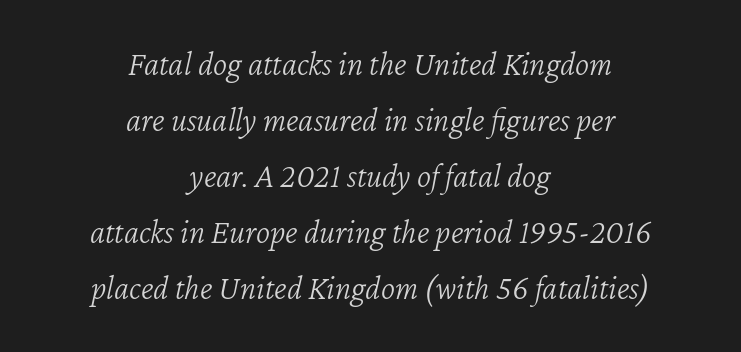
{"italic": "yes", "lean": "right", "slant_degrees": 12, "bold": "no", "weight": "light", "width": "normal", "stroke_contrast": "low", "x_height": "medium", "monospaced": "no", "underline": "no", "align": "center", "line_spacing": "normal", "line_spacing_ratio": 1.65, "letter_spacing": "normal", "letter_spacing_em": 0.0, "glyph_px": 34}
